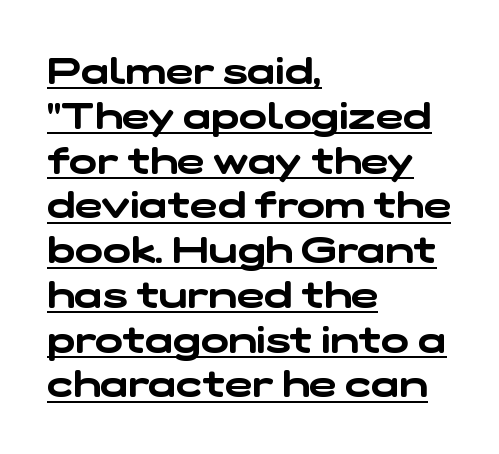
Underline: present. The paragraph has a hard left edge and a soft right edge. A typesetter would label this face a sans. You could call the tracking neutral — neither tight nor loose. This sample has the flowing, uneven cadence of proportional lettering.
